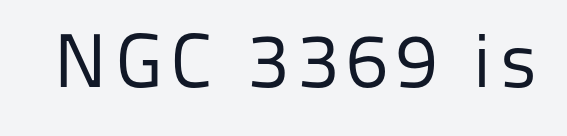
{"serif": "no", "italic": "no", "bold": "no", "weight": "regular", "width": "normal", "stroke_contrast": "low", "x_height": "medium", "monospaced": "no", "underline": "no", "glyph_px": 76}
